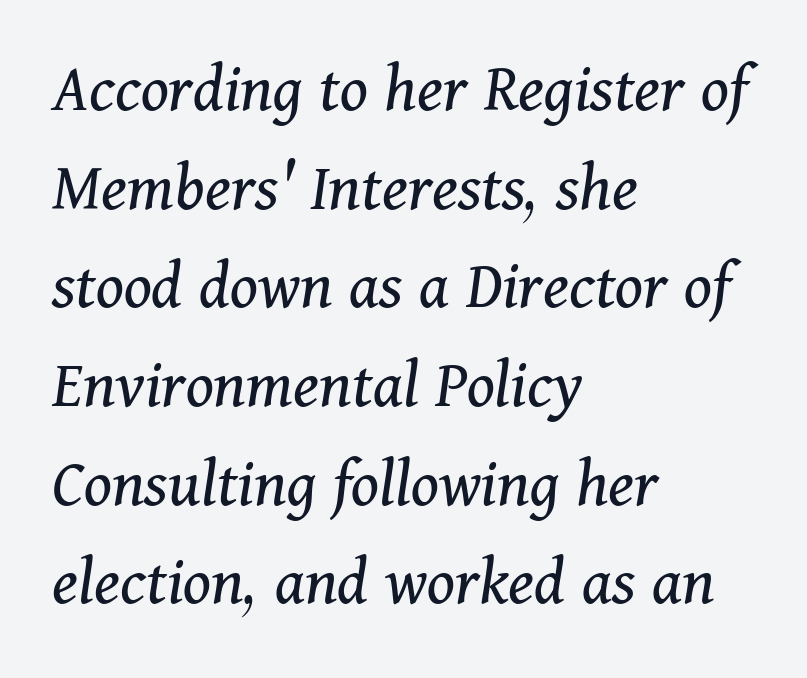
Q: Is the text bold? A: No.
Q: Is the text italic (slanted)? A: Yes, it leans right by about 11 degrees.
Q: Is the typeface a serif or a sans-serif typeface? A: Serif.
Q: Is the text underlined? A: No.
Q: How is the paragraph aligned? A: Left-aligned.
Q: Is the spacing between letters normal or unusually wide? A: Normal.
Q: Is the spacing between lines tight, normal or loose? A: Normal.
Q: Width (condensed, normal, or wide)? A: Normal.
Q: Stroke contrast? A: Medium.
Q: x-height? A: Medium.
Q: Monospaced? A: No.
